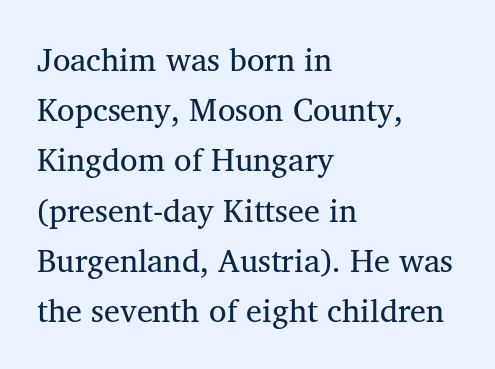
The image shows 32 px regular-weight serif type, upright; set left-aligned, normal line spacing (1.57x), normal letter spacing, not underlined; medium stroke contrast and a medium x-height.
